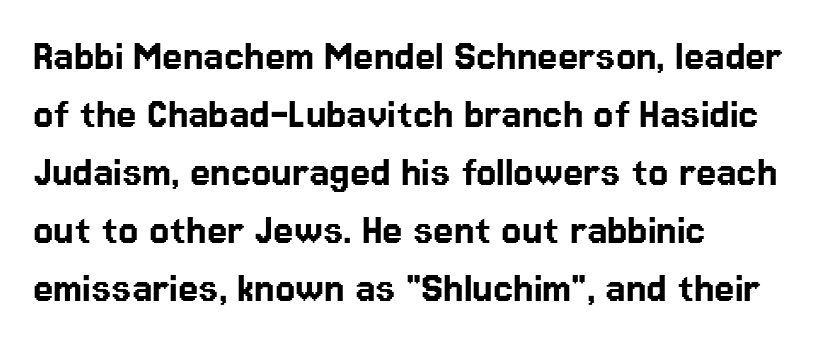
Each line starts at the same left margin while the right side varies. The type is set solid horizontally, with unmodified tracking. It's the straight-up-and-down kind of type. Each letter keeps its own natural width here, so spacing adapts to shape.
